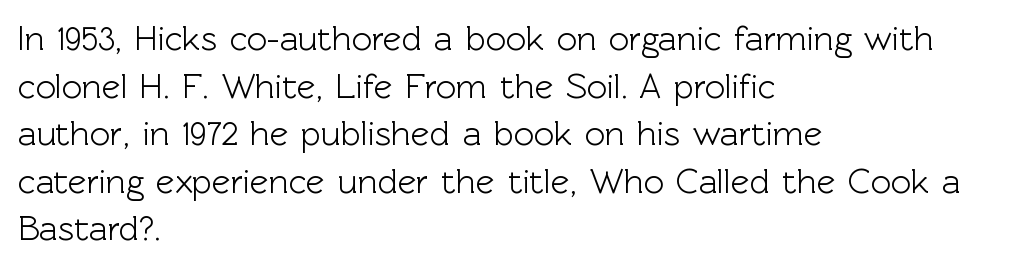
Q: Is the text italic (slanted)? A: No, it is upright.
Q: Is the typeface a serif or a sans-serif typeface? A: Sans-serif.
Q: Is the text underlined? A: No.
Q: How is the paragraph aligned? A: Left-aligned.
Q: Is the spacing between letters normal or unusually wide? A: Normal.
Q: Is the spacing between lines tight, normal or loose? A: Normal.
Q: Width (condensed, normal, or wide)? A: Normal.
Q: x-height? A: Medium.
Q: Monospaced? A: No.
